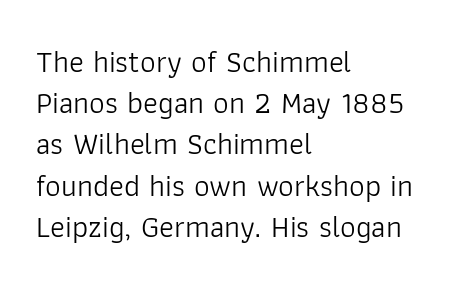
Q: Is the text bold? A: No.
Q: Is the text italic (slanted)? A: No, it is upright.
Q: Is the typeface a serif or a sans-serif typeface? A: Sans-serif.
Q: Is the text underlined? A: No.
Q: How is the paragraph aligned? A: Left-aligned.
Q: Is the spacing between letters normal or unusually wide? A: Normal.
Q: Is the spacing between lines tight, normal or loose? A: Normal.
Q: Width (condensed, normal, or wide)? A: Normal.
Q: Stroke contrast? A: Low.
Q: x-height? A: Medium.
Q: Monospaced? A: No.
